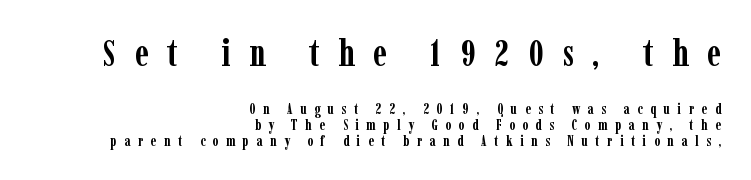
Q: Is the text bold? A: Yes.
Q: Is the text italic (slanted)? A: No, it is upright.
Q: Is the typeface a serif or a sans-serif typeface? A: Serif.
Q: Is the text underlined? A: No.
Q: How is the paragraph aligned? A: Right-aligned.
Q: Is the spacing between letters normal or unusually wide? A: Unusually wide.
Q: Is the spacing between lines tight, normal or loose? A: Tight.
Q: Which block of text is set in a larger size, the first (top) or the second (bottom)? A: The first (top) one.
Q: Width (condensed, normal, or wide)? A: Condensed.
Q: Stroke contrast? A: Low.
Q: x-height? A: Medium.
Q: Monospaced? A: No.
